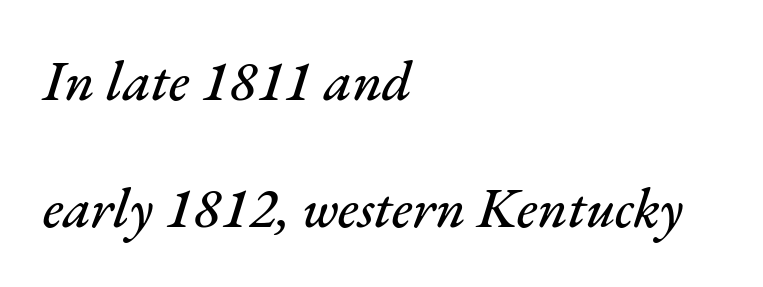
{"italic": "yes", "lean": "right", "slant_degrees": 17, "width": "normal", "stroke_contrast": "medium", "x_height": "small", "monospaced": "no", "underline": "no", "align": "left", "line_spacing": "loose", "line_spacing_ratio": 2.26, "letter_spacing": "normal", "letter_spacing_em": 0.0, "glyph_px": 56}
